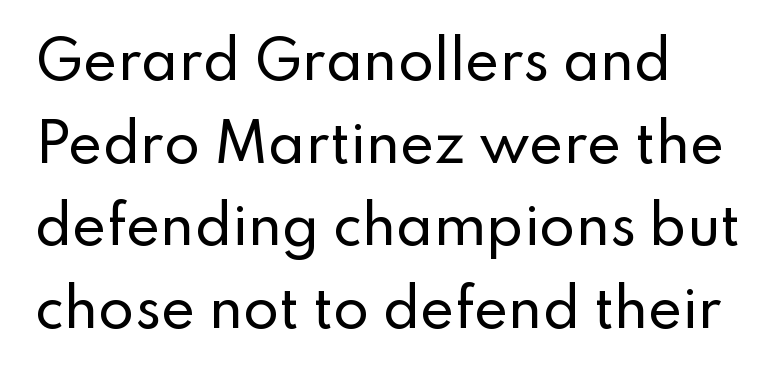
Q: Is the text italic (slanted)? A: No, it is upright.
Q: Is the typeface a serif or a sans-serif typeface? A: Sans-serif.
Q: Is the text underlined? A: No.
Q: How is the paragraph aligned? A: Left-aligned.
Q: Is the spacing between letters normal or unusually wide? A: Normal.
Q: Is the spacing between lines tight, normal or loose? A: Normal.
Q: Width (condensed, normal, or wide)? A: Normal.
Q: Stroke contrast? A: Low.
Q: x-height? A: Small.
Q: Monospaced? A: No.
